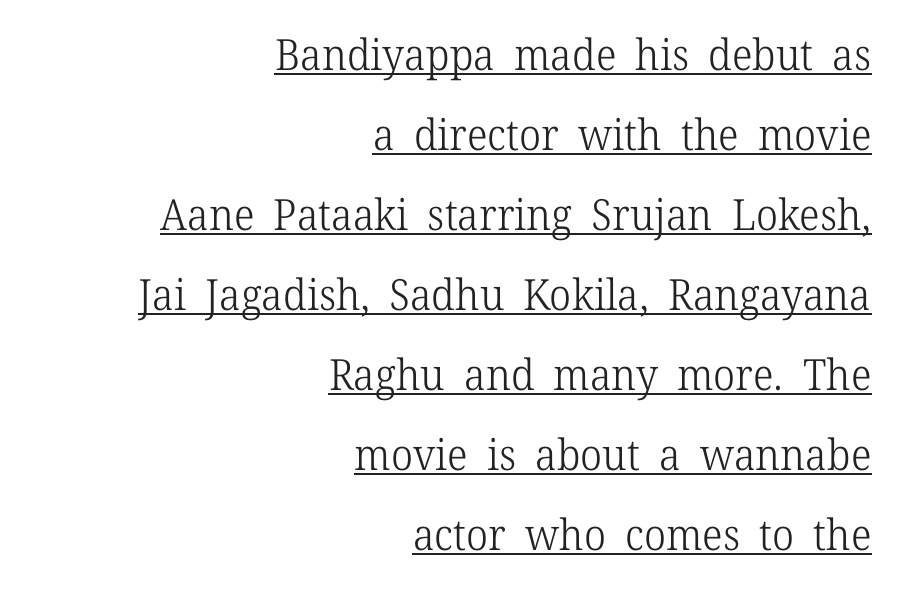
The image shows 43 px light serif type, upright; set right-aligned, line spacing 1.86x, normal letter spacing, underlined; low stroke contrast and a medium x-height.
